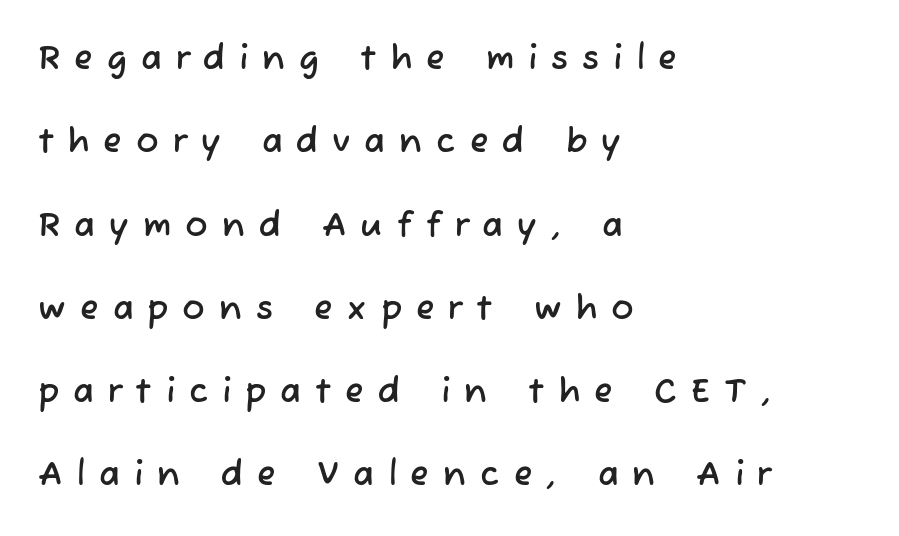
Looks like regular typesetting: each glyph gets only the width it needs. Someone cranked the tracking dial way up on this one. Observe the absence of serifs on each vertical stroke in this sample. Rows of type keep a wide berth in the vertical direction. Does the copy run flush right? No — it runs flush left.
